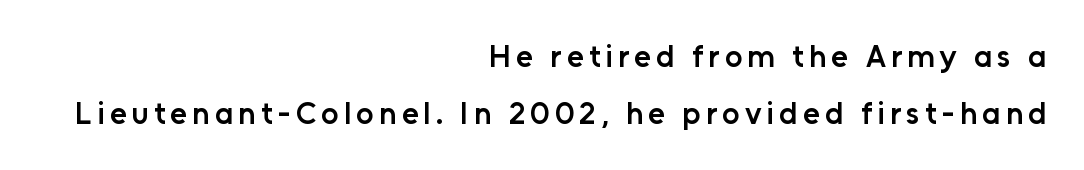
This sample has the flowing, uneven cadence of proportional lettering. The typeface chosen for these lines omits serifs. The zone under the glyphs is completely vacant. The lines are quadded right. The characters look somewhat weighty, a semibold short of true bold.
